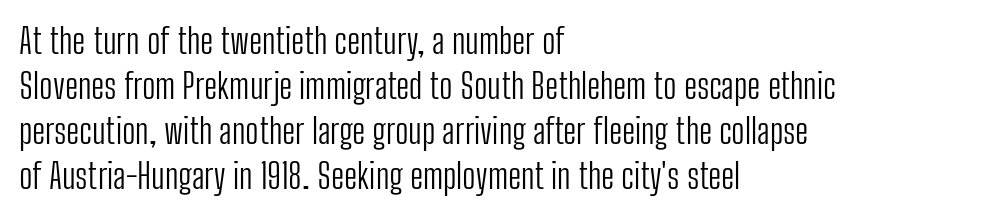
The image shows 35 px light, condensed sans-serif type, upright; set left-aligned, normal line spacing (1.29x), normal letter spacing, not underlined; low stroke contrast and a medium x-height.
